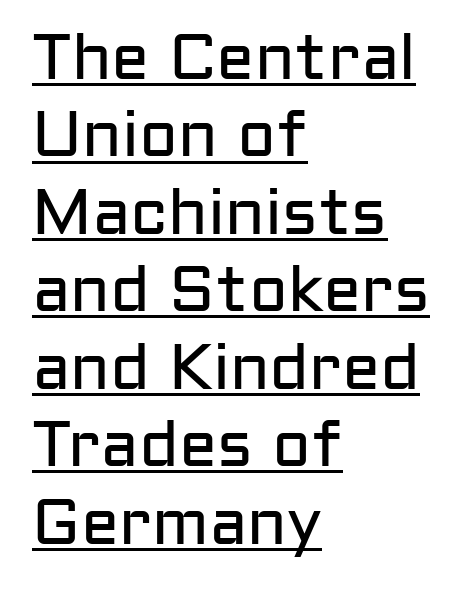
Q: Is the text bold? A: No.
Q: Is the text italic (slanted)? A: No, it is upright.
Q: Is the typeface a serif or a sans-serif typeface? A: Sans-serif.
Q: Is the text underlined? A: Yes.
Q: How is the paragraph aligned? A: Left-aligned.
Q: Is the spacing between letters normal or unusually wide? A: Normal.
Q: Width (condensed, normal, or wide)? A: Normal.
Q: Stroke contrast? A: Low.
Q: x-height? A: Medium.
Q: Monospaced? A: No.
